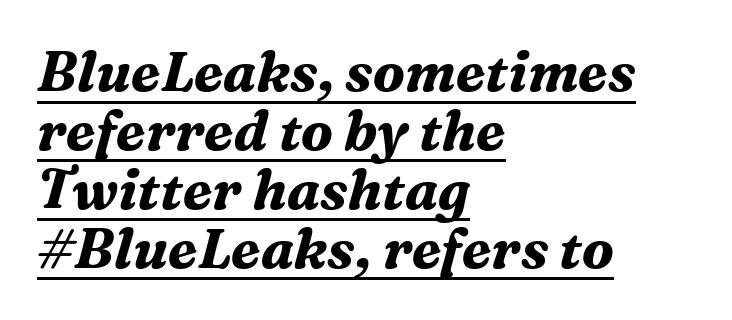
{"serif": "yes", "italic": "yes", "lean": "right", "slant_degrees": 16, "bold": "yes", "weight": "bold", "width": "normal", "stroke_contrast": "medium", "x_height": "medium", "monospaced": "no", "underline": "yes", "align": "left", "line_spacing": "tight", "line_spacing_ratio": 1.07, "letter_spacing": "normal", "letter_spacing_em": 0.0, "glyph_px": 55}
